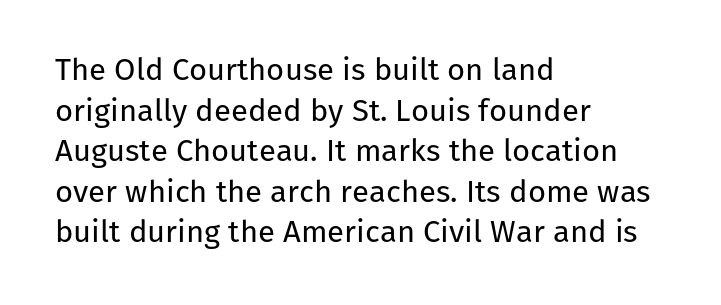
{"serif": "no", "italic": "no", "bold": "no", "weight": "regular", "width": "normal", "stroke_contrast": "low", "x_height": "medium", "monospaced": "no", "underline": "no", "align": "left", "line_spacing": "normal", "line_spacing_ratio": 1.31, "letter_spacing": "normal", "letter_spacing_em": 0.0, "glyph_px": 31}
